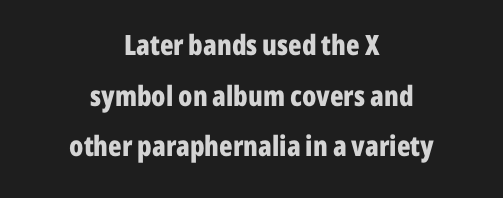
These lines were composed using upright roman letters. This rendering features lettering with no underline. Heavy-handed strokes throughout: this text is bold. Grotesque or geometric, the face here clearly has no serifs.
